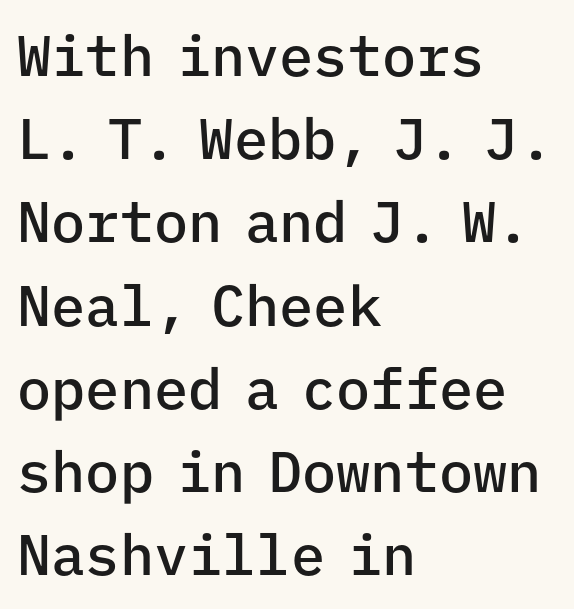
The image shows 57 px semibold sans-serif type, upright, monospaced; set left-aligned, normal line spacing (1.46x), normal letter spacing, not underlined; low stroke contrast and a medium x-height.
